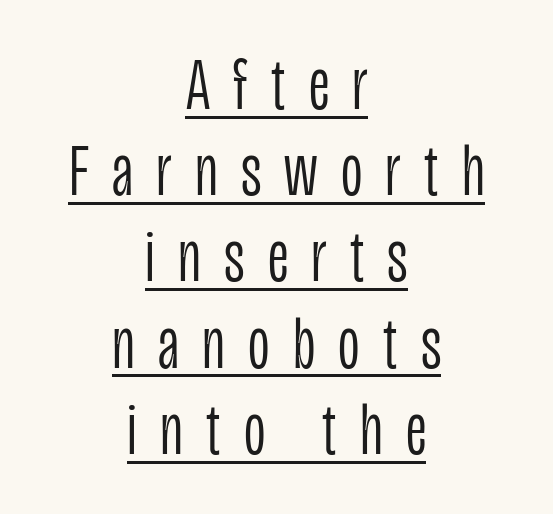
{"serif": "no", "italic": "no", "bold": "no", "weight": "light", "width": "condensed", "stroke_contrast": "low", "x_height": "large", "monospaced": "no", "underline": "yes", "align": "center", "line_spacing": "tight", "line_spacing_ratio": 1.15, "letter_spacing": "wide", "letter_spacing_em": 0.31, "glyph_px": 75}
